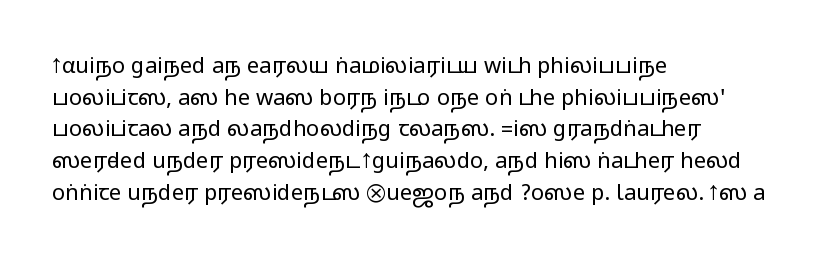
{"italic": "no", "underline": "no", "align": "left", "line_spacing": "normal", "line_spacing_ratio": 1.44, "letter_spacing": "normal", "letter_spacing_em": 0.0, "glyph_px": 22}
